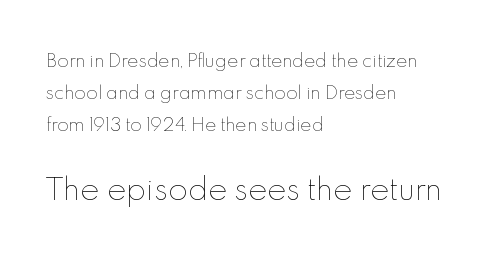
Q: Is the text bold? A: No.
Q: Is the text italic (slanted)? A: No, it is upright.
Q: Is the text underlined? A: No.
Q: How is the paragraph aligned? A: Left-aligned.
Q: Is the spacing between letters normal or unusually wide? A: Normal.
Q: Which block of text is set in a larger size, the first (top) or the second (bottom)? A: The second (bottom) one.
Q: Width (condensed, normal, or wide)? A: Normal.
Q: x-height? A: Small.
Q: Monospaced? A: No.
